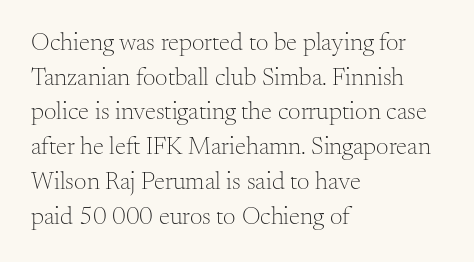
The letters stand straight up with perfectly vertical stems. The typesetter chose a ragged-right arrangement here. What's the leading like? Ordinary, nothing unusual. Nothing unusual about the tracking: characters are spaced as the font intends. Is the stroke heavy? The answer is a plain regular-or-lighter.
